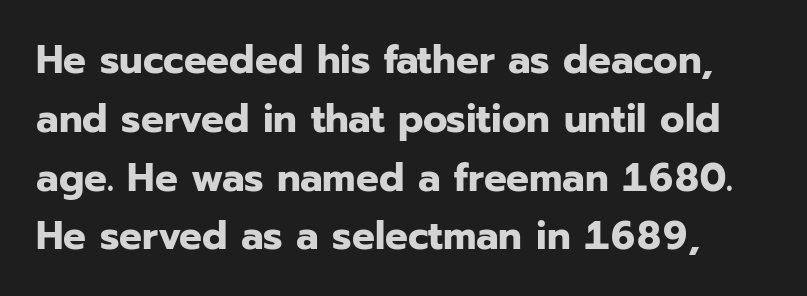
Q: Is the text bold? A: Yes.
Q: Is the text italic (slanted)? A: No, it is upright.
Q: Is the typeface a serif or a sans-serif typeface? A: Sans-serif.
Q: Is the text underlined? A: No.
Q: Is the spacing between letters normal or unusually wide? A: Normal.
Q: Is the spacing between lines tight, normal or loose? A: Normal.
Q: Width (condensed, normal, or wide)? A: Normal.
Q: Stroke contrast? A: Low.
Q: x-height? A: Medium.
Q: Monospaced? A: No.
